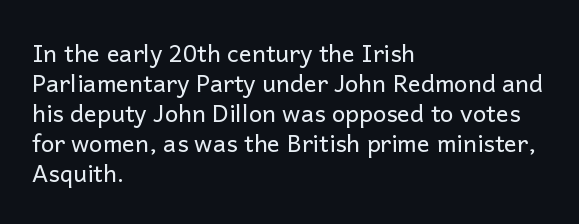
Honestly, there is no underline to notice here at all. The font's upright variant was chosen for this text. Horizontally, the lines are justified to the leading edge only. Bold? No — there's no thickening of the strokes.
